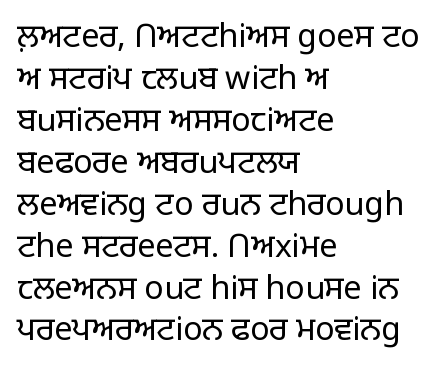
{"serif": "no", "italic": "no", "bold": "no", "weight": "light", "width": "normal", "stroke_contrast": "low", "x_height": "large", "monospaced": "no", "underline": "no", "align": "left", "line_spacing": "normal", "line_spacing_ratio": 1.31, "letter_spacing": "normal", "letter_spacing_em": 0.0, "glyph_px": 32}
